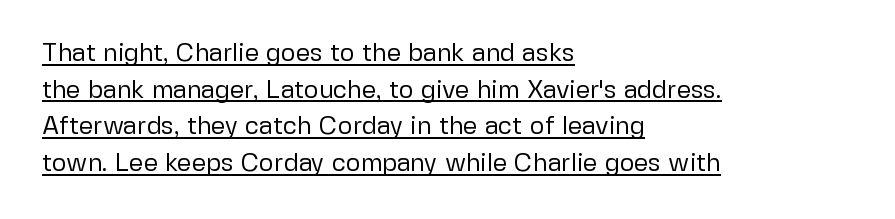
Q: Is the text bold? A: No.
Q: Is the text italic (slanted)? A: No, it is upright.
Q: Is the text underlined? A: Yes.
Q: How is the paragraph aligned? A: Left-aligned.
Q: Is the spacing between letters normal or unusually wide? A: Normal.
Q: Is the spacing between lines tight, normal or loose? A: Normal.
